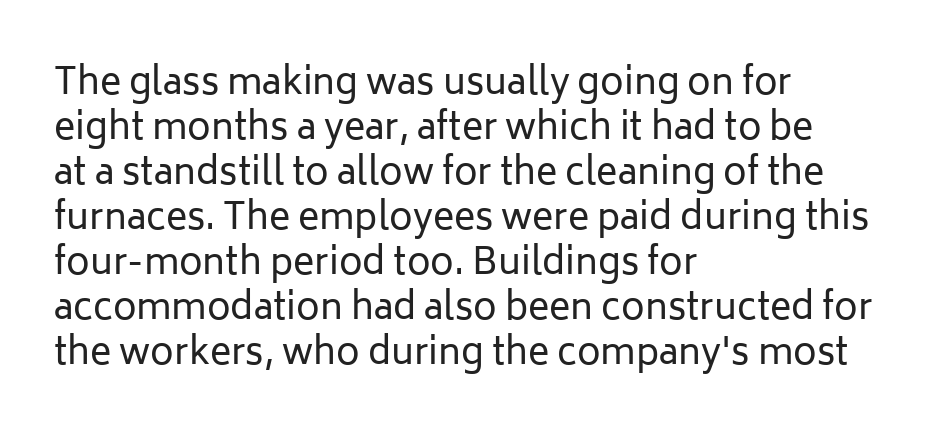
Q: Is the text bold? A: No.
Q: Is the text italic (slanted)? A: No, it is upright.
Q: Is the typeface a serif or a sans-serif typeface? A: Sans-serif.
Q: Is the text underlined? A: No.
Q: How is the paragraph aligned? A: Left-aligned.
Q: Is the spacing between letters normal or unusually wide? A: Normal.
Q: Is the spacing between lines tight, normal or loose? A: Normal.
Q: Width (condensed, normal, or wide)? A: Normal.
Q: Stroke contrast? A: Low.
Q: x-height? A: Medium.
Q: Monospaced? A: No.
